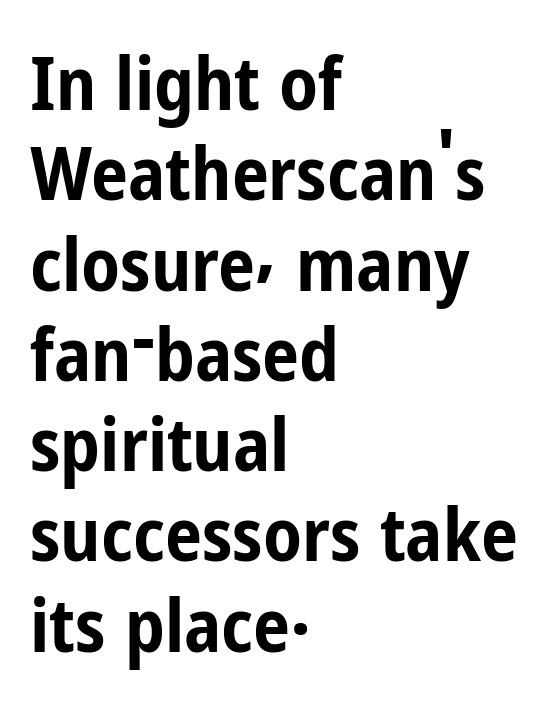
{"serif": "no", "italic": "no", "bold": "yes", "weight": "bold", "width": "condensed", "stroke_contrast": "low", "x_height": "medium", "monospaced": "no", "underline": "no", "align": "left", "line_spacing_ratio": 1.22, "letter_spacing": "normal", "letter_spacing_em": 0.0, "glyph_px": 74}
